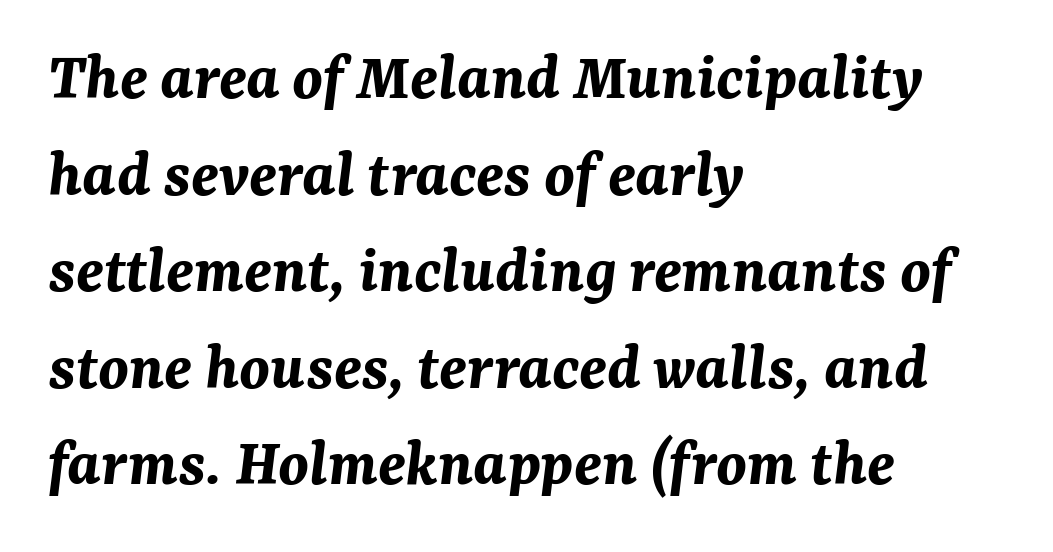
Q: Is the text bold? A: Yes.
Q: Is the text italic (slanted)? A: Yes, it leans right by about 7 degrees.
Q: Is the text underlined? A: No.
Q: How is the paragraph aligned? A: Left-aligned.
Q: Is the spacing between letters normal or unusually wide? A: Normal.
Q: Is the spacing between lines tight, normal or loose? A: Normal.
Q: Width (condensed, normal, or wide)? A: Normal.
Q: Stroke contrast? A: Medium.
Q: x-height? A: Medium.
Q: Monospaced? A: No.
